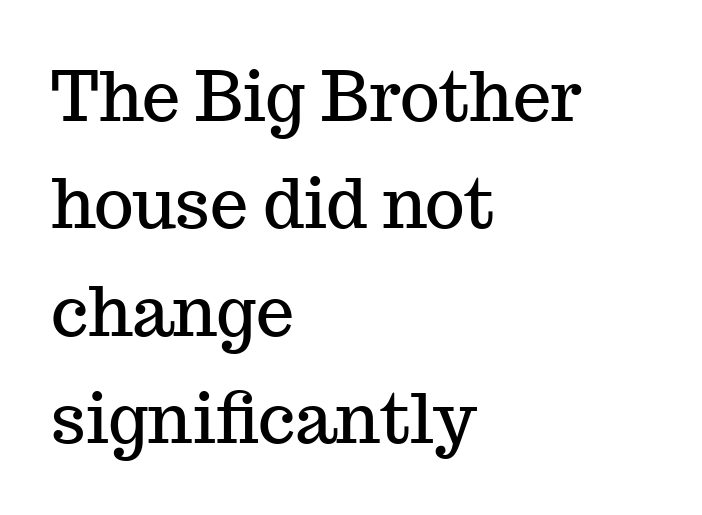
The image shows 68 px serif type, upright; set left-aligned, normal line spacing (1.58x), normal letter spacing, not underlined; medium stroke contrast and a medium x-height.
